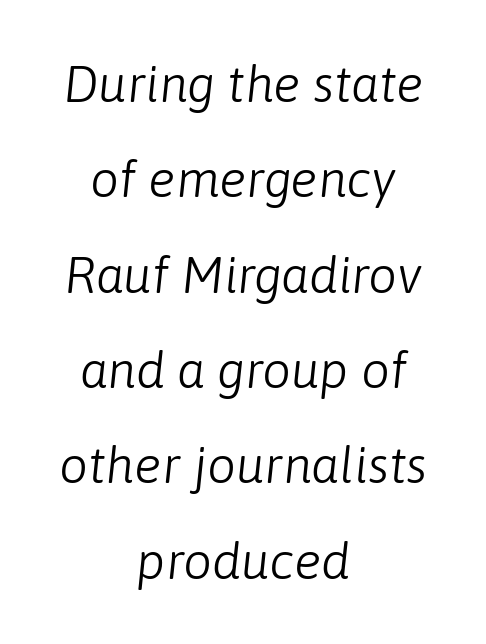
Rendered with sloped, italic letterforms. Think of a printed novel: that variable character pitch is what you see here. Weight class: somewhere from thin through regular. Tracking here is standard; glyphs follow each other at the usual distance. Centered paragraph, ragged on both sides.
